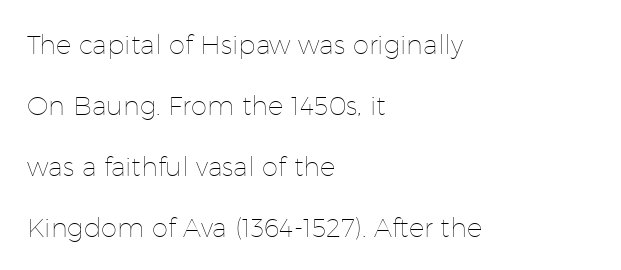
The typesetter chose a ragged-right arrangement here. Beneath every word, the page is bare. Is the stroke heavy? The answer is a plain regular-or-lighter. The letters stand straight up with perfectly vertical stems.
